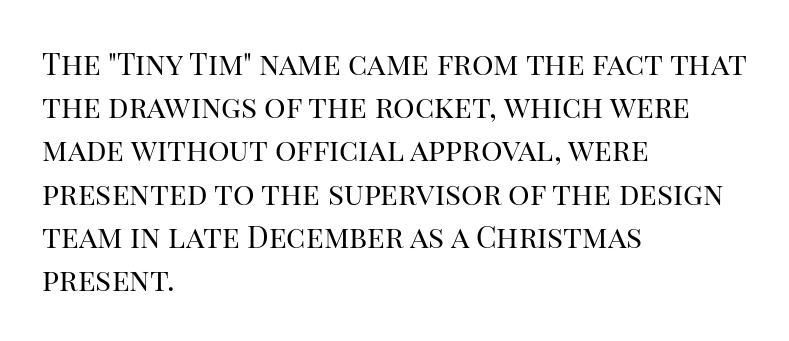
Q: Is the text bold? A: No.
Q: Is the text italic (slanted)? A: No, it is upright.
Q: Is the typeface a serif or a sans-serif typeface? A: Serif.
Q: Is the text underlined? A: No.
Q: How is the paragraph aligned? A: Left-aligned.
Q: Is the spacing between letters normal or unusually wide? A: Normal.
Q: Is the spacing between lines tight, normal or loose? A: Normal.
Q: Width (condensed, normal, or wide)? A: Normal.
Q: Stroke contrast? A: High.
Q: x-height? A: Large.
Q: Monospaced? A: No.
